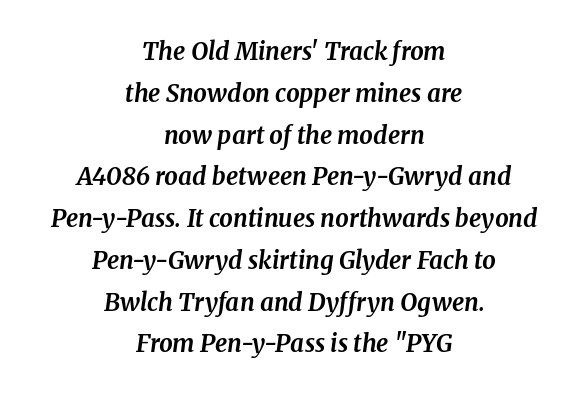
{"italic": "yes", "lean": "right", "slant_degrees": 8, "bold": "yes", "underline": "no", "align": "center", "line_spacing_ratio": 1.74, "letter_spacing": "normal", "letter_spacing_em": 0.0, "glyph_px": 24}
